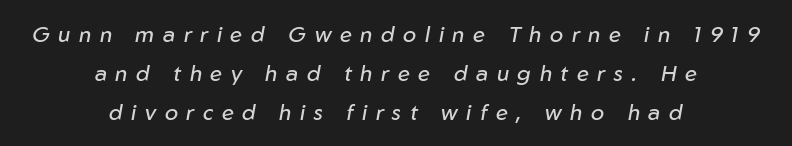
The whole block is typeset with a tilt. Look at the tracking — it's clearly loosened, letters drifting apart. Neither beginnings nor endings align; midpoints do. This is not heavy type; no bold has been used. The words here are not underlined.
